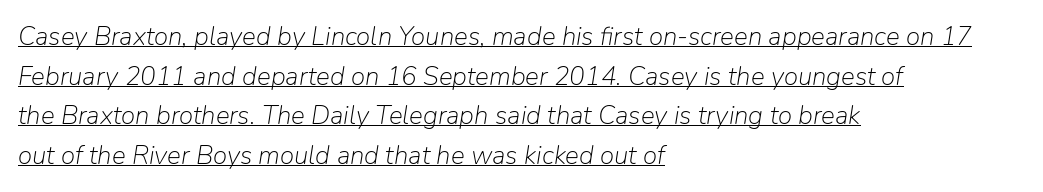
Q: Is the text bold? A: No.
Q: Is the text italic (slanted)? A: Yes, it leans right by about 9 degrees.
Q: Is the text underlined? A: Yes.
Q: How is the paragraph aligned? A: Left-aligned.
Q: Is the spacing between letters normal or unusually wide? A: Normal.
Q: Is the spacing between lines tight, normal or loose? A: Normal.
